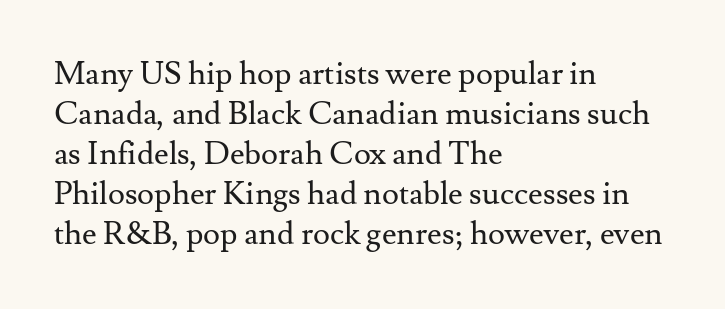
The image shows 32 px regular-weight serif type, upright; set left-aligned, normal line spacing (1.25x), normal letter spacing, not underlined; medium stroke contrast and a small x-height.
